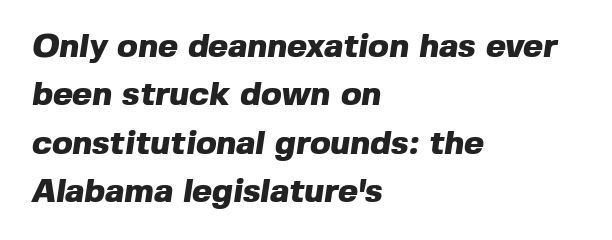
{"serif": "no", "bold": "yes", "weight": "heavy", "width": "normal", "x_height": "medium", "monospaced": "no", "underline": "no", "align": "left", "line_spacing": "normal", "line_spacing_ratio": 1.42, "letter_spacing": "normal", "letter_spacing_em": 0.0, "glyph_px": 34}
